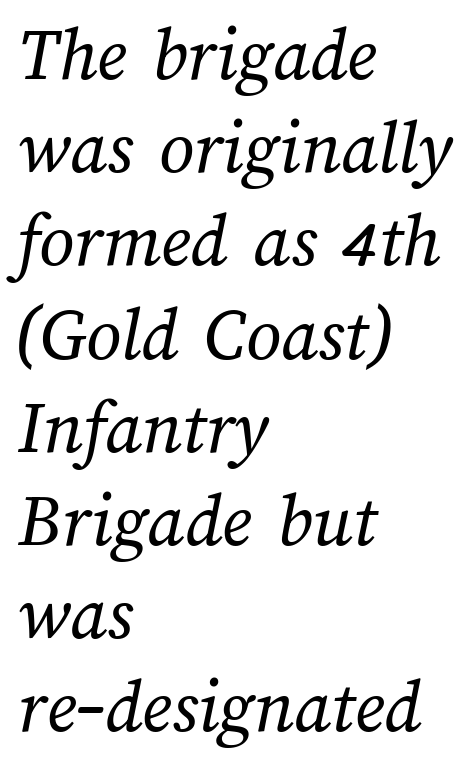
The strip under each line holds only bare page. Here the designer chose a conventional face with non-uniform glyph widths. The strokes carry an ordinary text weight at most. The paragraph shown leans on its left margin.
